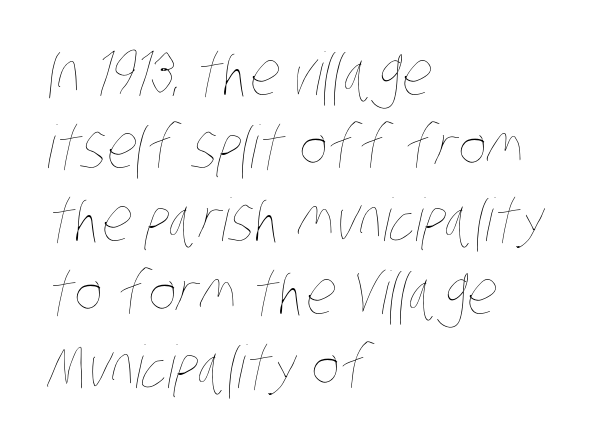
{"bold": "no", "weight": "thin", "width": "condensed", "stroke_contrast": "low", "x_height": "large", "monospaced": "no", "underline": "no", "align": "left", "line_spacing_ratio": 1.24, "letter_spacing": "normal", "letter_spacing_em": 0.0, "glyph_px": 59}
